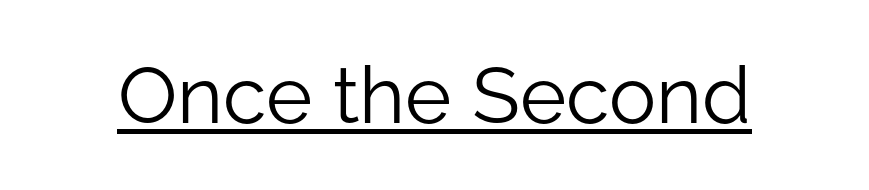
The image shows 79 px light sans-serif type, upright; set normal letter spacing, underlined; low stroke contrast and a medium x-height.
